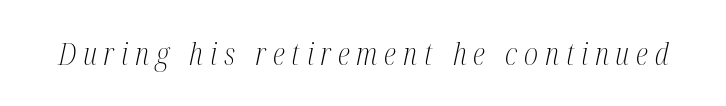
Q: Is the text bold? A: No.
Q: Is the text italic (slanted)? A: Yes, it leans right by about 12 degrees.
Q: Is the typeface a serif or a sans-serif typeface? A: Serif.
Q: Is the text underlined? A: No.
Q: Is the spacing between letters normal or unusually wide? A: Unusually wide.
Q: Width (condensed, normal, or wide)? A: Condensed.
Q: Stroke contrast? A: Medium.
Q: x-height? A: Medium.
Q: Monospaced? A: No.
